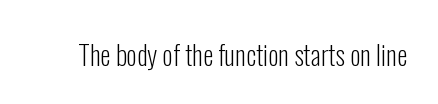
Has an underline been added? It has not. The type is set solid horizontally, with unmodified tracking. The characters are drawn with everyday or finer stroke widths. Every character sits straight up, as roman type does.
